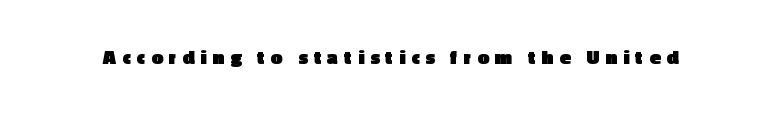
The tracking jumps out immediately: characters are airy and widely separated. No italicization has been applied; the sample stays upright. Does the weight exceed regular? Yes, all the way to bold. The space beneath each line is pristine and unruled.
